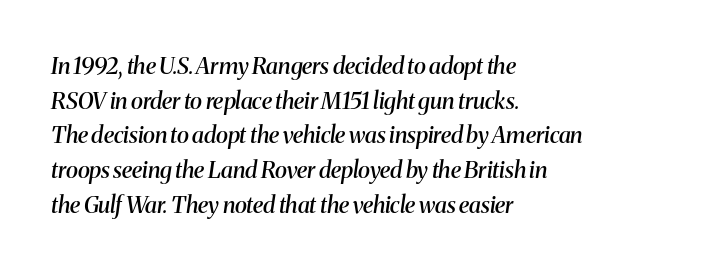
Q: Is the text bold? A: Semi-bold.
Q: Is the text italic (slanted)? A: Yes, it leans right by about 8 degrees.
Q: Is the text underlined? A: No.
Q: How is the paragraph aligned? A: Left-aligned.
Q: Is the spacing between letters normal or unusually wide? A: Normal.
Q: Is the spacing between lines tight, normal or loose? A: Normal.
